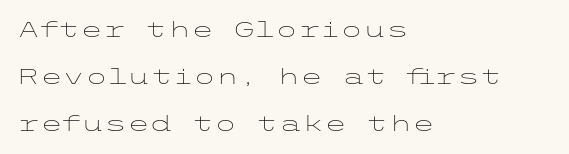
Characters follow at the spacing the type designer built in. You could fit nearly another row in the gap between these rows. The typesetter chose a ragged-right arrangement here. Summary of weight: not heavy and not bold. The space directly below the letters is spotless.
